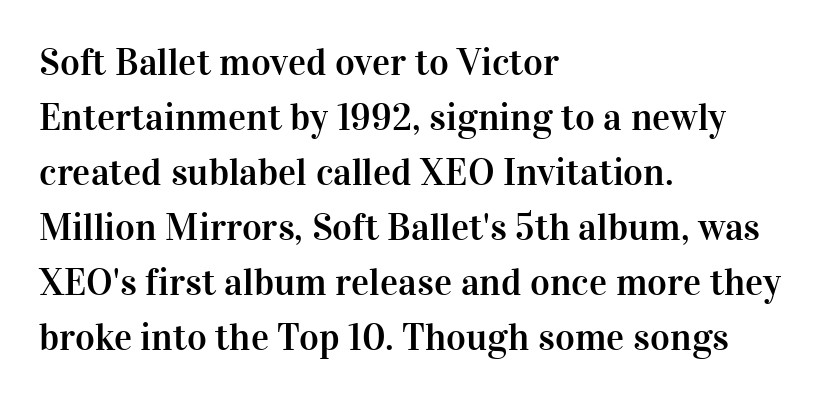
{"serif": "yes", "italic": "no", "width": "normal", "stroke_contrast": "high", "x_height": "medium", "monospaced": "no", "underline": "no", "align": "left", "line_spacing": "normal", "line_spacing_ratio": 1.45, "letter_spacing": "normal", "letter_spacing_em": 0.0, "glyph_px": 38}
